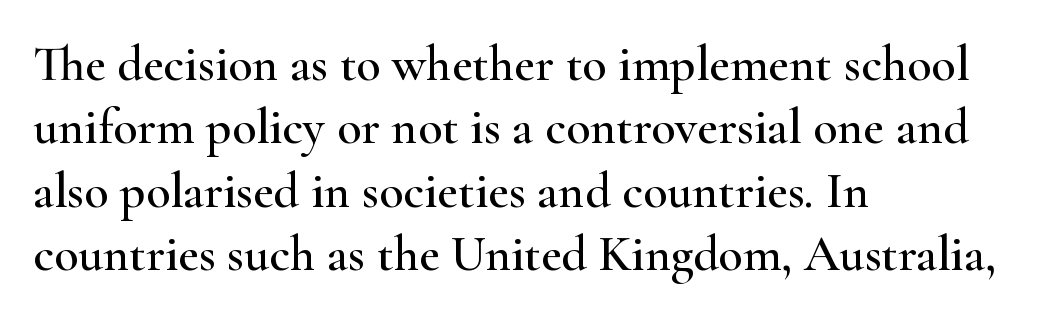
This sample keeps an unexceptional amount of space between lines. Are there feet on the stems? There are — it's a serif. The ragged edge is on the right, which tells us the setting is flush left. The gaps between neighbouring characters are ordinary and unremarkable.
